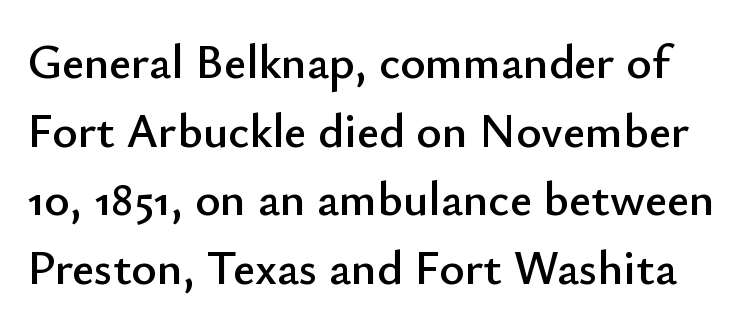
Posture: upright roman. What's the leading like? Ordinary, nothing unusual. Descenders are the only things crossing below the line. The letters sit at their default tracking, neither squeezed nor spread. A sans-serif font was chosen for this passage.
